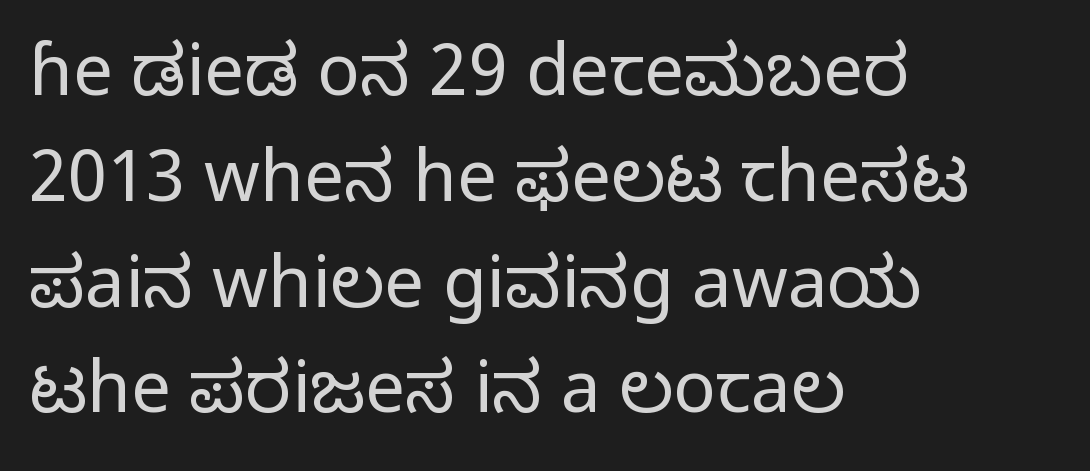
What kind of face is this? One without serifs — a sans. The passage shown stacks its lines at a standard gap. Spacing verdict: proportional, widths tailored to each character. Words float on clear page, feet unadorned. The passage shown has conventional tracking throughout. Italic? Not at all — the glyphs are vertical.
